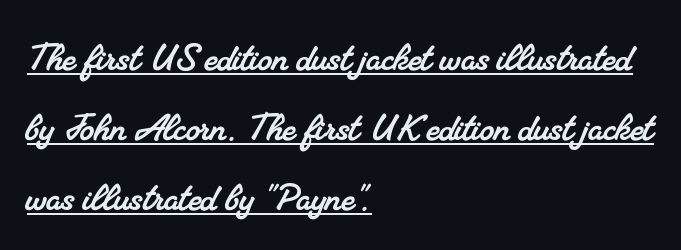
The image shows 45 px serif type; set left-aligned, normal line spacing (1.56x), normal letter spacing, underlined; medium stroke contrast and a small x-height.
